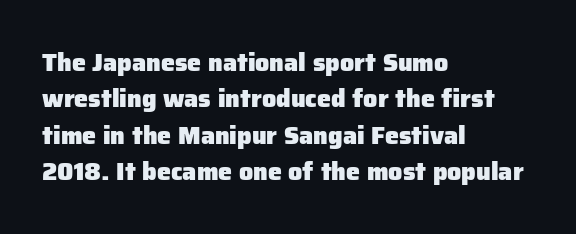
The letters are bold, with thick, heavy strokes. If you measured baseline to baseline, you'd find a middling distance. Posture: straight, roman, zero tilt. No word sits above an underline.
